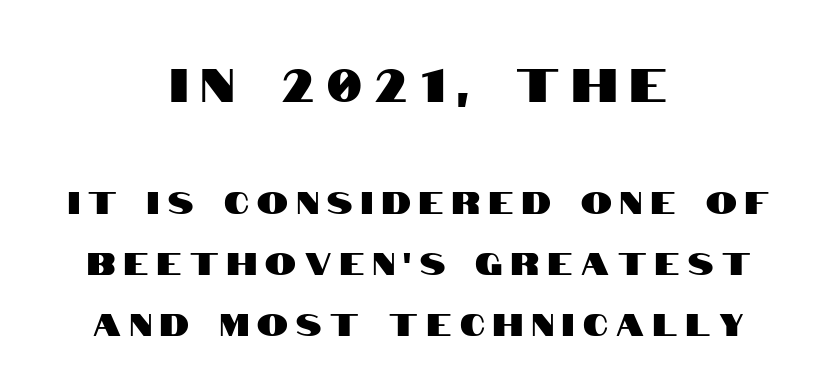
{"serif": "no", "italic": "no", "width": "condensed", "stroke_contrast": "high", "x_height": "large", "monospaced": "no", "underline": "no", "align": "center", "line_spacing": "loose", "line_spacing_ratio": 1.97, "letter_spacing": "wide", "letter_spacing_em": 0.28, "larger_block": "first", "size_ratio": 1.52, "glyph_px": 47}
